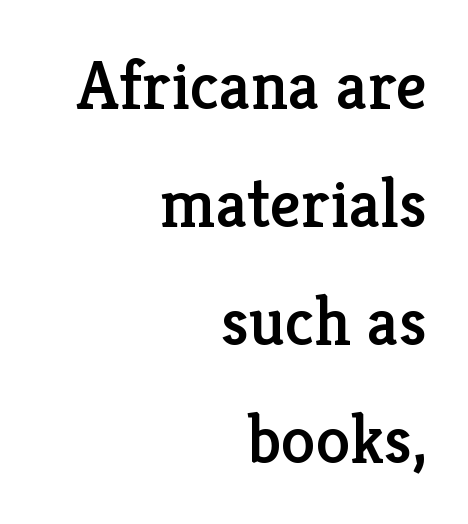
{"serif": "yes", "italic": "no", "width": "normal", "stroke_contrast": "low", "x_height": "medium", "monospaced": "no", "underline": "no", "align": "right", "line_spacing_ratio": 1.71, "letter_spacing": "normal", "letter_spacing_em": 0.0, "glyph_px": 69}
